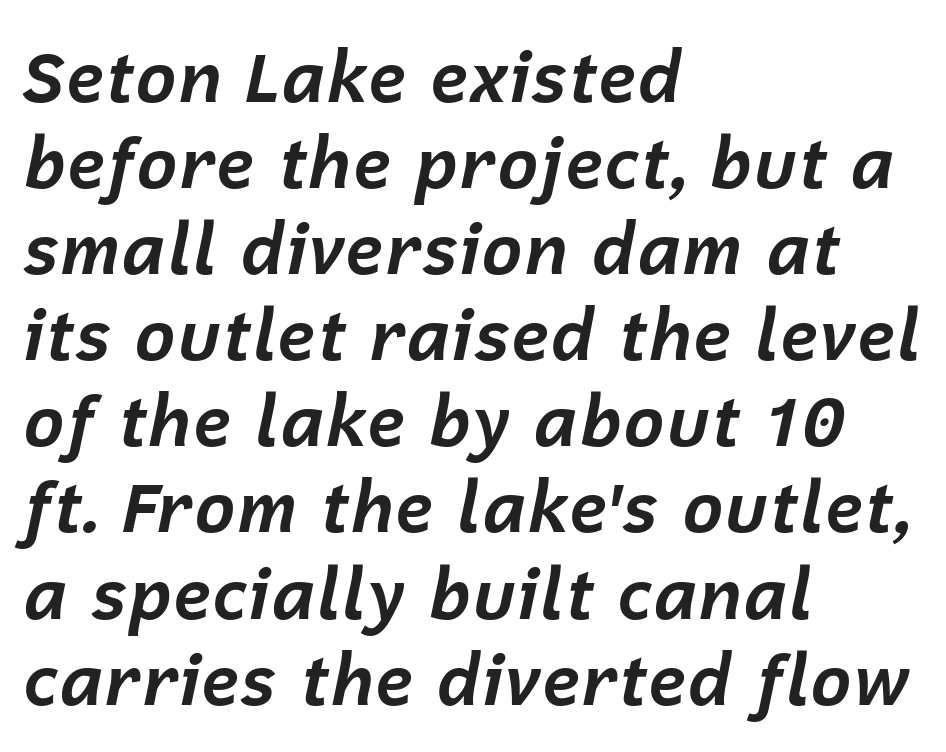
Spacing between characters is what you'd get straight out of the box. The space directly below the letters is spotless. Emphasis by weight is at full strength: bold. Proportional: the letters do not fall into vertical columns. Yep, that's italic — everything's leaning.
